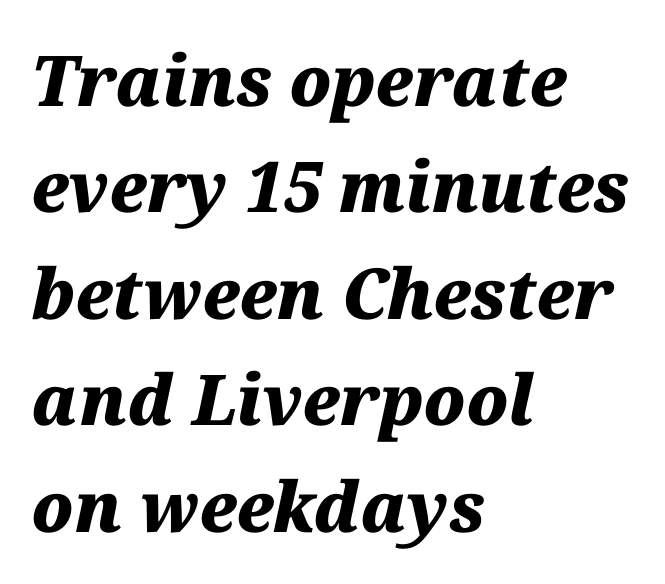
Each letter keeps its own natural width here, so spacing adapts to shape. Heavy-handed strokes throughout: this text is bold. The face used here is rendered with its standard letterfit. The zone under the glyphs is completely vacant. One glance says typical: line gaps are just what's usual. The font's italic variant was chosen for this text.
